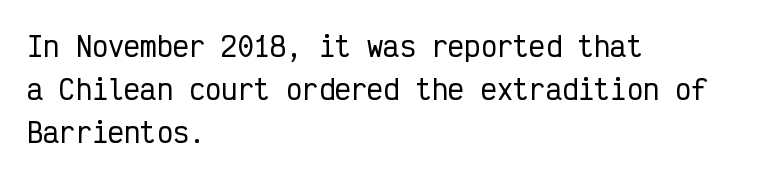
The image shows 27 px text type, upright; set left-aligned, normal line spacing (1.59x), normal letter spacing, not underlined.
